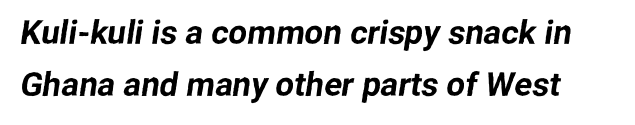
{"serif": "no", "width": "normal", "stroke_contrast": "low", "x_height": "medium", "monospaced": "no", "underline": "no", "line_spacing": "normal", "line_spacing_ratio": 1.58, "letter_spacing": "normal", "letter_spacing_em": 0.0, "glyph_px": 33}
